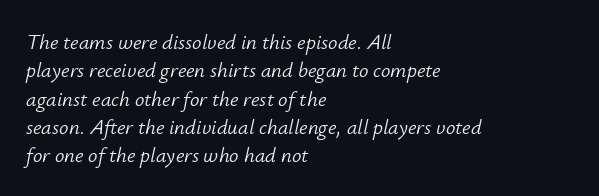
{"italic": "yes", "lean": "right", "slant_degrees": 12, "bold": "no", "underline": "no", "align": "left", "line_spacing": "normal", "line_spacing_ratio": 1.35, "letter_spacing": "normal", "letter_spacing_em": 0.0, "glyph_px": 21}
